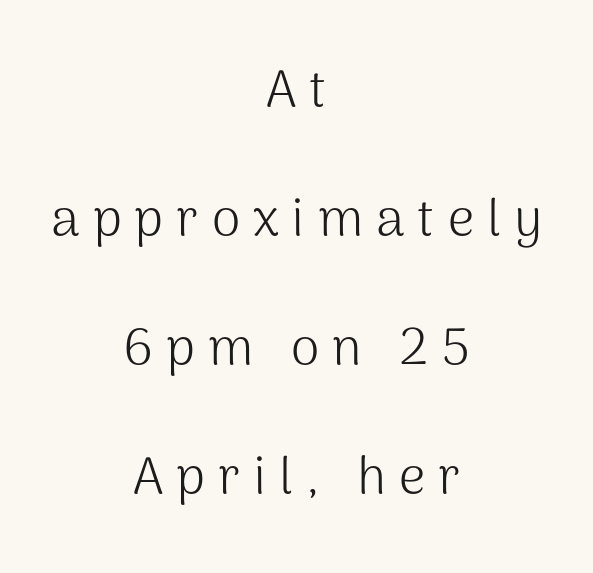
{"serif": "no", "italic": "no", "bold": "no", "weight": "light", "width": "normal", "stroke_contrast": "medium", "x_height": "medium", "monospaced": "no", "underline": "no", "align": "center", "line_spacing": "loose", "line_spacing_ratio": 2.48, "letter_spacing": "wide", "letter_spacing_em": 0.25, "glyph_px": 52}
